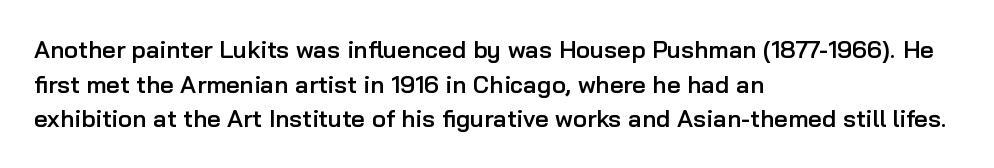
{"italic": "no", "bold": "semi", "underline": "no", "align": "left", "line_spacing": "normal", "line_spacing_ratio": 1.44, "letter_spacing": "normal", "letter_spacing_em": 0.0, "glyph_px": 24}
